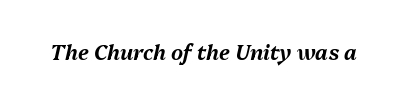
Q: Is the text italic (slanted)? A: Yes, it leans right by about 13 degrees.
Q: Is the text underlined? A: No.
Q: Is the spacing between letters normal or unusually wide? A: Normal.
